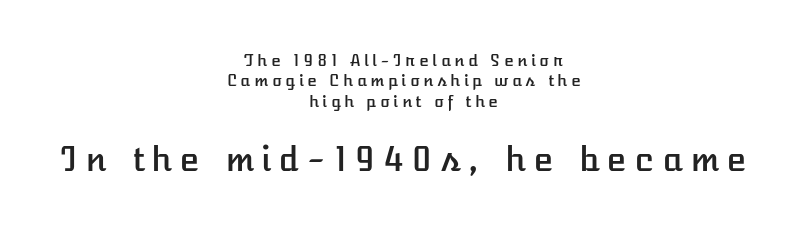
Q: Is the text italic (slanted)? A: No, it is upright.
Q: Is the text underlined? A: No.
Q: How is the paragraph aligned? A: Centered.
Q: Is the spacing between letters normal or unusually wide? A: Unusually wide.
Q: Is the spacing between lines tight, normal or loose? A: Normal.
Q: Which block of text is set in a larger size, the first (top) or the second (bottom)? A: The second (bottom) one.
Q: Width (condensed, normal, or wide)? A: Normal.
Q: Stroke contrast? A: Low.
Q: x-height? A: Medium.
Q: Monospaced? A: No.
